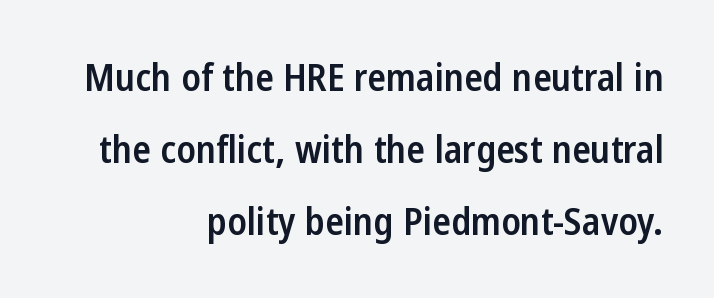
Type style note: lacks serifs. Characters remain perfectly vertical along every line. This sample trades compactness for vertical openness between lines. Where is the straight margin? On the right.
